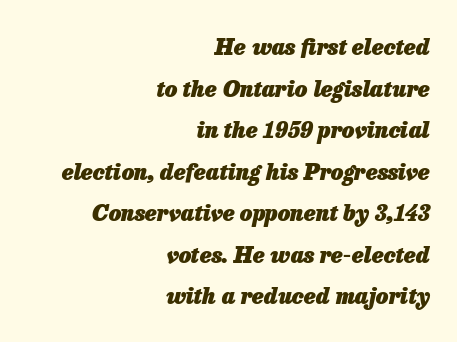
The image shows 22 px bold type, italic (leaning right); set right-aligned, line spacing 1.89x, normal letter spacing, not underlined.
